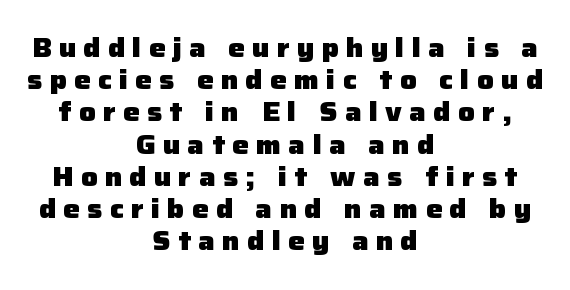
The image shows 26 px bold type, upright; set centered, line spacing 1.24x, unusually wide letter spacing (+0.28 em), not underlined.
